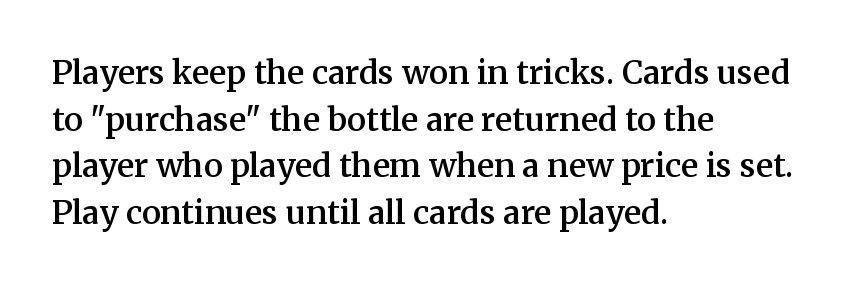
The face used here is a semibold: visibly heavier than regular, lighter than bold. These lines keep a tight, regular rhythm from letter to letter. Do the letters lean? They stand straight. The area under the type is left untouched.
